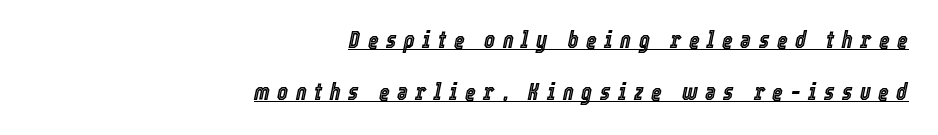
Display-style spreading of the glyphs; the letterfit is very open. Students, observe the line beneath the letters — that is underlining. Typeset ragged left — the right edge is the straight one. Vertical spacing — loose. Every character sits at an angle, as italics do.
